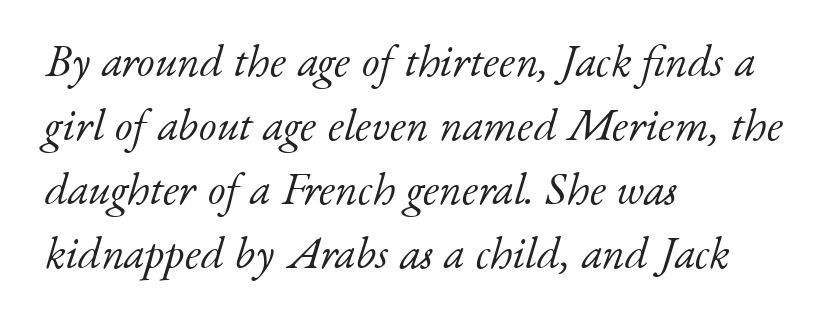
The image shows 45 px light serif type, italic (leaning right); set left-aligned, normal line spacing (1.42x), normal letter spacing, not underlined; low stroke contrast and a small x-height.
